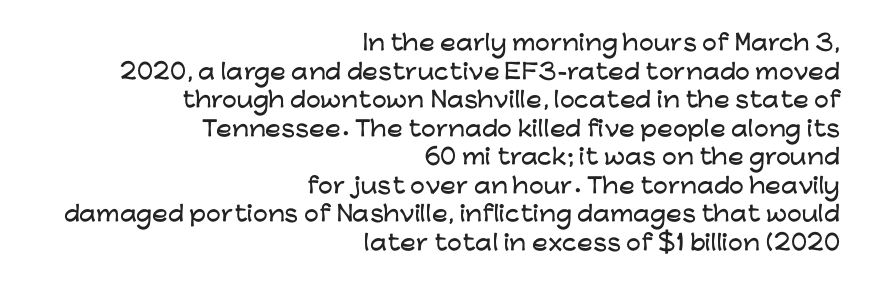
Each word holds together tightly as a unit, with standard inter-letter gaps. The rendering anchors every line to the right-hand side. Line spacing here is normal. Vertical strokes here are truly vertical. Type without underlining.
